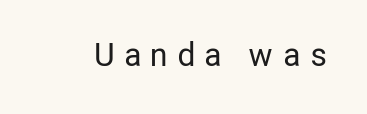
Q: Is the text bold? A: No.
Q: Is the text italic (slanted)? A: No, it is upright.
Q: Is the typeface a serif or a sans-serif typeface? A: Sans-serif.
Q: Is the text underlined? A: No.
Q: Is the spacing between letters normal or unusually wide? A: Unusually wide.
Q: Width (condensed, normal, or wide)? A: Condensed.
Q: Stroke contrast? A: Low.
Q: x-height? A: Medium.
Q: Monospaced? A: No.
